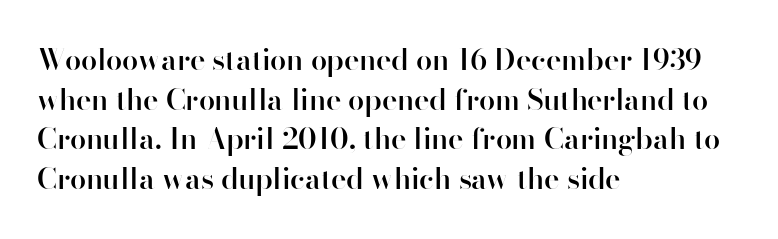
The sample has been set in demibold, a notch under bold. Glance below the letters and you will spot only blank space. Honestly, the letter spacing is just normal — you wouldn't notice it. This sample is left-justified, so line endings fall wherever the words run out.
